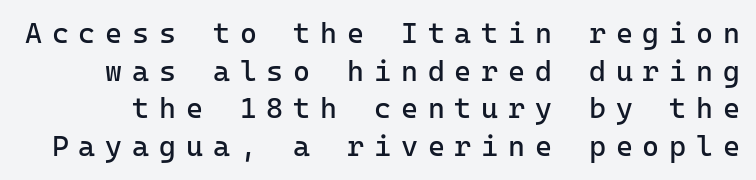
The image shows 29 px regular-weight sans-serif type, upright, monospaced; set normal line spacing (1.3x), unusually wide letter spacing (+0.34 em), not underlined; low stroke contrast and a medium x-height.
